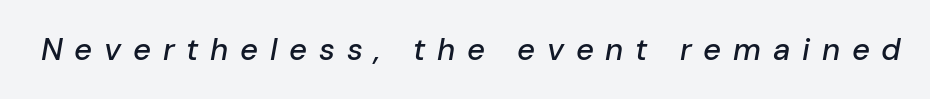
Tracking value appears strongly positive — letters spread wide. The typography opts for an oblique posture over an upright one. These lines are rendered in a variable-pitch font. Quick note: underline off.
